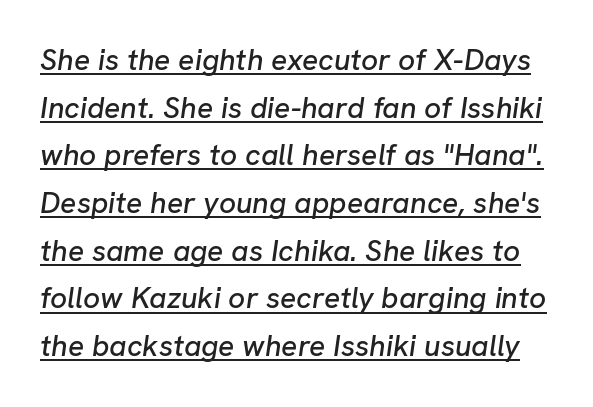
{"italic": "yes", "lean": "right", "slant_degrees": 8, "width": "normal", "stroke_contrast": "low", "x_height": "medium", "monospaced": "no", "underline": "yes", "line_spacing": "normal", "line_spacing_ratio": 1.59, "letter_spacing": "normal", "letter_spacing_em": 0.0, "glyph_px": 30}
